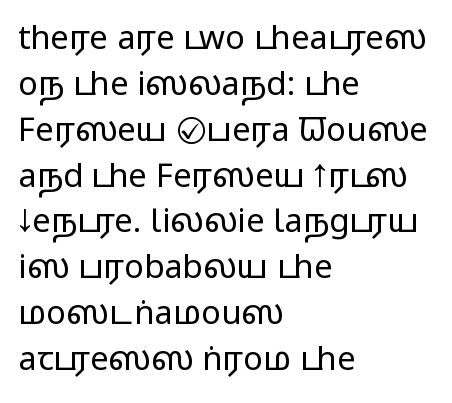
{"serif": "no", "italic": "no", "bold": "no", "weight": "regular", "width": "wide", "stroke_contrast": "low", "x_height": "medium", "monospaced": "no", "underline": "no", "align": "left", "line_spacing": "normal", "line_spacing_ratio": 1.39, "letter_spacing": "normal", "letter_spacing_em": 0.0, "glyph_px": 33}
